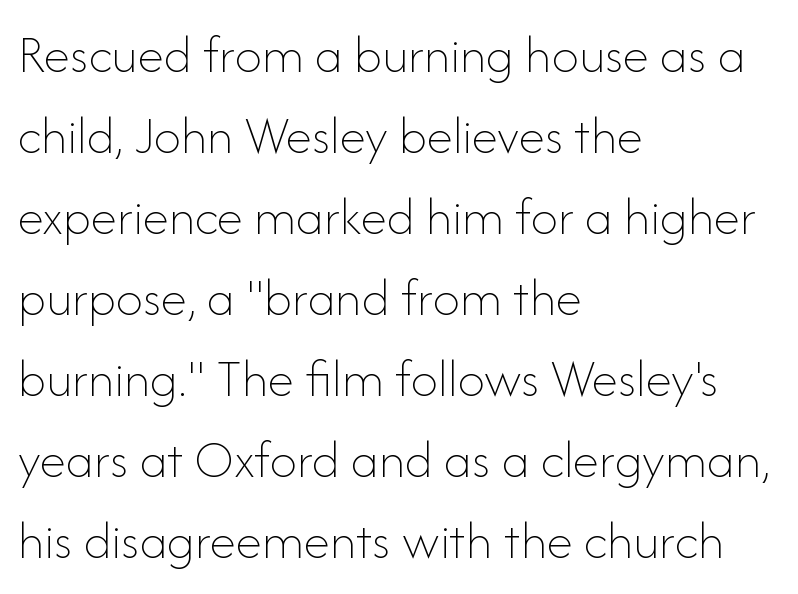
{"italic": "no", "bold": "no", "weight": "thin", "width": "normal", "stroke_contrast": "low", "x_height": "small", "monospaced": "no", "underline": "no", "align": "left", "line_spacing": "normal", "line_spacing_ratio": 1.5, "letter_spacing": "normal", "letter_spacing_em": 0.0, "glyph_px": 54}
